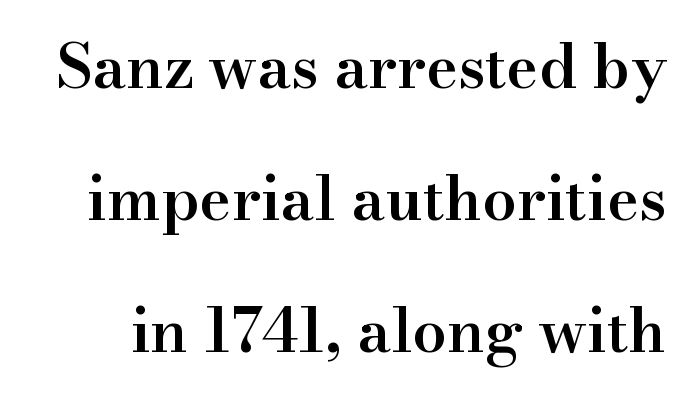
Vertical strokes here are truly vertical. Check where the strokes stop: tiny serifs finish them off. Here the designer chose a conventional face with non-uniform glyph widths. Each row of text sits above clean, open space. The letters are semibold — heavier than regular but short of a full bold.
